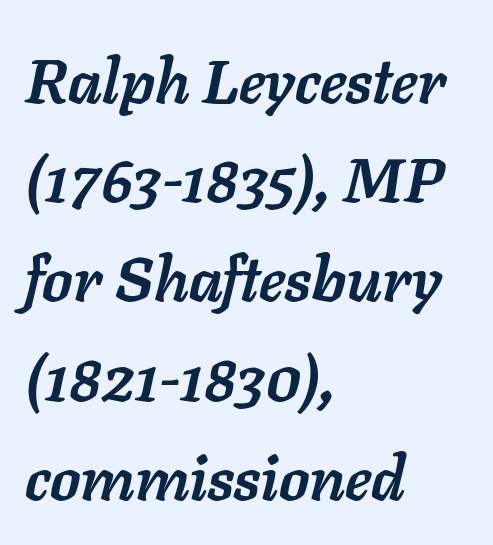
Q: Is the text bold? A: Yes.
Q: Is the text italic (slanted)? A: Yes, it leans right by about 11 degrees.
Q: Is the text underlined? A: No.
Q: How is the paragraph aligned? A: Left-aligned.
Q: Is the spacing between letters normal or unusually wide? A: Normal.
Q: Is the spacing between lines tight, normal or loose? A: Normal.
Q: Width (condensed, normal, or wide)? A: Normal.
Q: Stroke contrast? A: Low.
Q: x-height? A: Medium.
Q: Monospaced? A: No.
